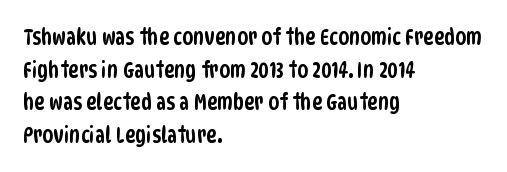
This sample is left-justified, so line endings fall wherever the words run out. Glyph-to-glyph distance matches everyday printed text. Each row of text sits above clean, open space. The space between consecutive lines is moderate.
